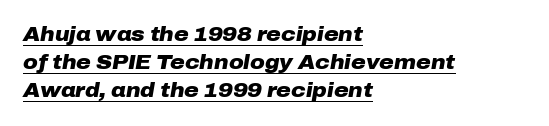
Slanted lettering throughout. The line texture is even and compact thanks to regular tracking. A typographer would call this underscored text. The rag falls on the right side of this text block. Is the type bold? Yes — the strokes are clearly thick and heavy. Interline gaps are of average width in this sample.
